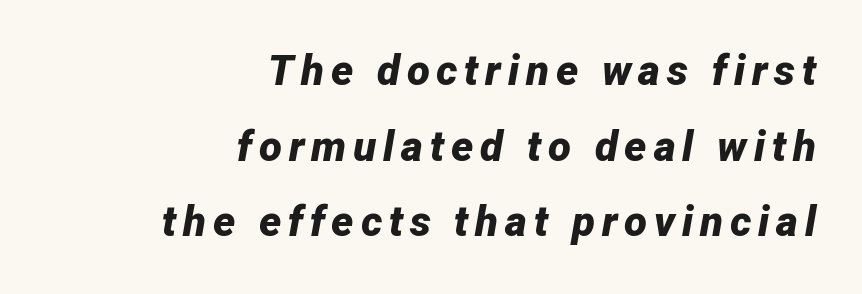
{"italic": "yes", "lean": "right", "slant_degrees": 12, "bold": "yes", "weight": "bold", "width": "normal", "stroke_contrast": "low", "x_height": "medium", "monospaced": "no", "underline": "no", "align": "right", "line_spacing_ratio": 1.8, "glyph_px": 42}
